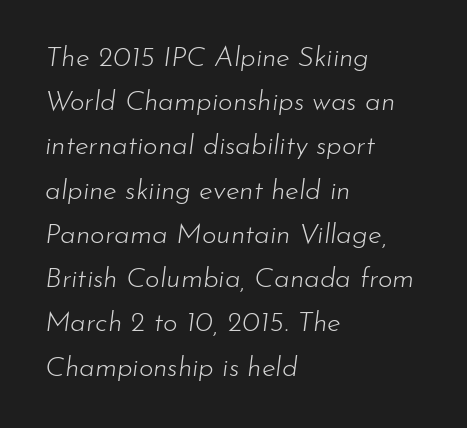
The image shows 28 px light type, italic (leaning right); set left-aligned, normal line spacing (1.58x), normal letter spacing, not underlined; low stroke contrast and a small x-height.
